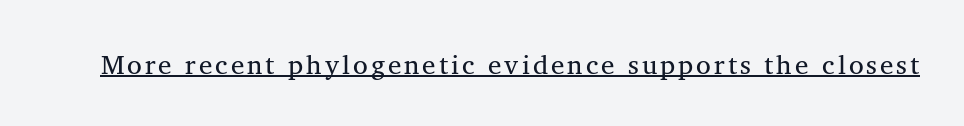
The image shows 27 px text type, upright; set underlined.
